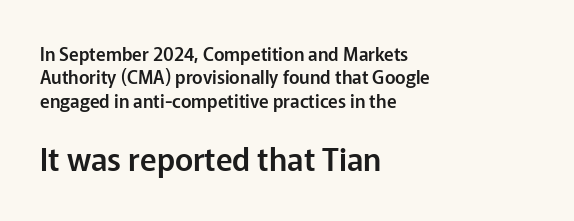
{"serif": "no", "italic": "no", "width": "normal", "stroke_contrast": "low", "x_height": "medium", "monospaced": "no", "underline": "no", "align": "left", "line_spacing": "normal", "line_spacing_ratio": 1.3, "letter_spacing": "normal", "letter_spacing_em": 0.0, "larger_block": "second", "size_ratio": 1.72, "glyph_px": 31}
